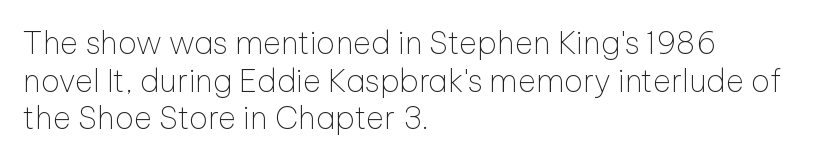
The compositor pushed each line to the left boundary. The string is rendered with underlining switched off. Observe the absence of serifs on each vertical stroke in this sample. The weight would be labelled regular, book, light, or lighter still. Character widths vary here, with narrow letters taking less room than wide ones.
